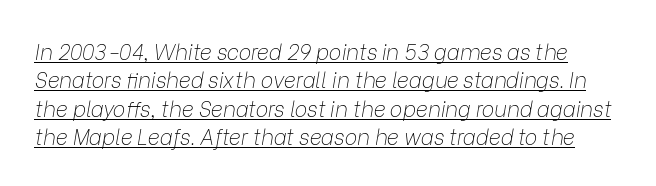
Q: Is the text bold? A: No.
Q: Is the text italic (slanted)? A: Yes, it leans right by about 9 degrees.
Q: Is the text underlined? A: Yes.
Q: Is the spacing between letters normal or unusually wide? A: Normal.
Q: Is the spacing between lines tight, normal or loose? A: Normal.
